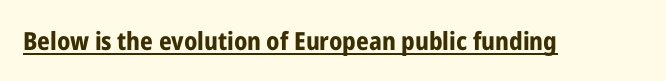
Q: Is the text bold? A: Yes.
Q: Is the text italic (slanted)? A: No, it is upright.
Q: Is the text underlined? A: Yes.
Q: Is the spacing between letters normal or unusually wide? A: Normal.
